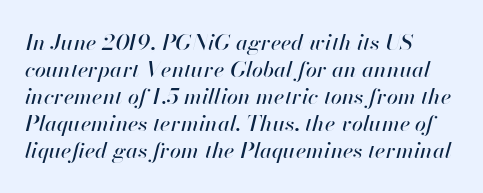
The image shows 22 px text type, italic (leaning right); set left-aligned, line spacing 1.23x, normal letter spacing, not underlined.
